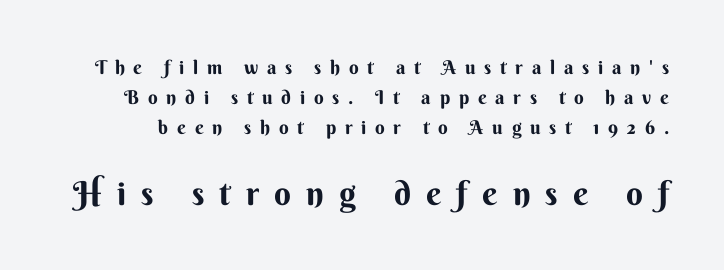
Q: Is the text bold? A: Yes.
Q: Is the text italic (slanted)? A: No, it is upright.
Q: Is the typeface a serif or a sans-serif typeface? A: Sans-serif.
Q: Is the text underlined? A: No.
Q: Is the spacing between letters normal or unusually wide? A: Unusually wide.
Q: Is the spacing between lines tight, normal or loose? A: Normal.
Q: Which block of text is set in a larger size, the first (top) or the second (bottom)? A: The second (bottom) one.
Q: Width (condensed, normal, or wide)? A: Normal.
Q: Stroke contrast? A: Medium.
Q: x-height? A: Small.
Q: Monospaced? A: No.
